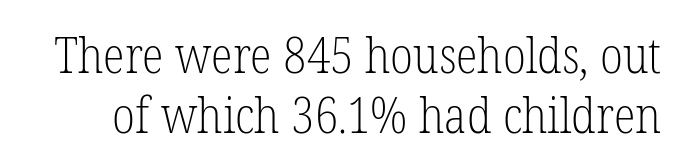
{"serif": "yes", "italic": "no", "bold": "no", "weight": "light", "width": "condensed", "stroke_contrast": "low", "x_height": "medium", "monospaced": "no", "underline": "no", "line_spacing_ratio": 1.2, "letter_spacing": "normal", "letter_spacing_em": 0.0, "glyph_px": 50}
